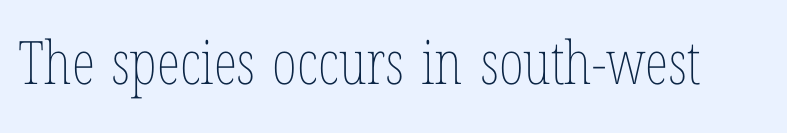
Q: Is the text bold? A: No.
Q: Is the text italic (slanted)? A: No, it is upright.
Q: Is the text underlined? A: No.
Q: Is the spacing between letters normal or unusually wide? A: Normal.
Q: Width (condensed, normal, or wide)? A: Condensed.
Q: Stroke contrast? A: Low.
Q: x-height? A: Medium.
Q: Monospaced? A: No.
